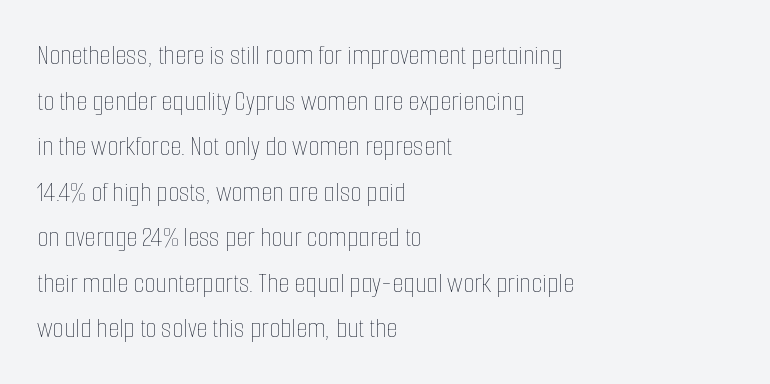
{"italic": "no", "bold": "no", "weight": "thin", "width": "condensed", "stroke_contrast": "low", "x_height": "medium", "monospaced": "no", "underline": "no", "align": "left", "line_spacing": "normal", "line_spacing_ratio": 1.57, "letter_spacing": "normal", "letter_spacing_em": 0.0, "glyph_px": 29}
